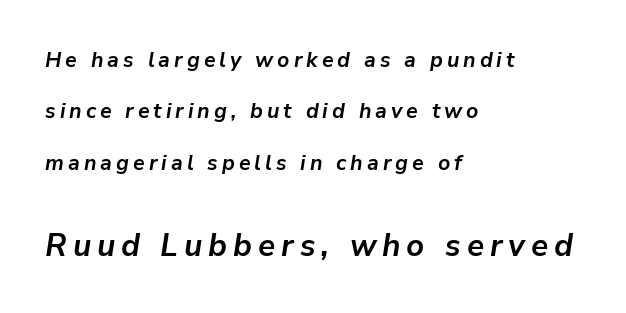
The passage shown leans; its letterforms are oblique. The paragraph has a hard left edge and a soft right edge. Each glyph is drawn with heavy, bold strokes. Has an underline been added? It has not. The more generous point size was reserved for the lower chunk. Is this a fixed-width face? No — the glyphs have proportional, varying widths.
